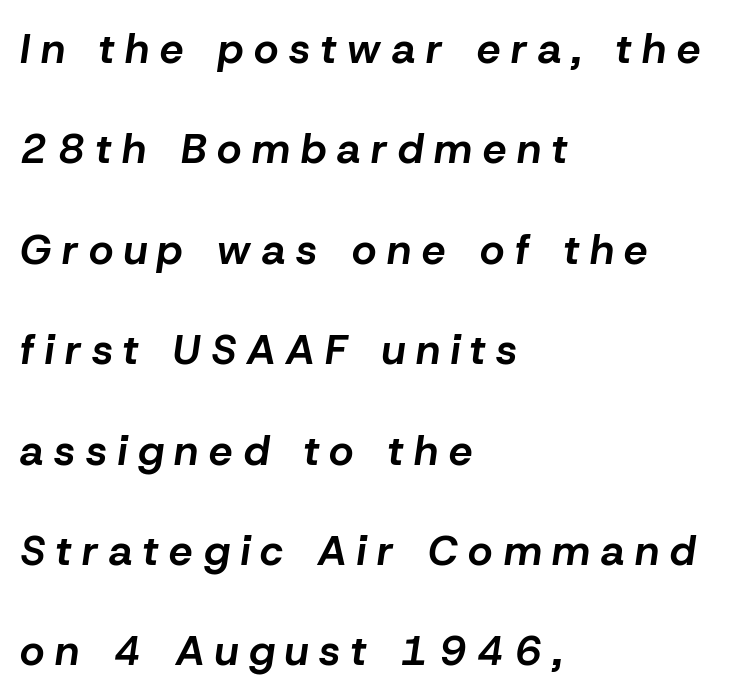
Q: Is the text bold? A: Yes.
Q: Is the text italic (slanted)? A: Yes, it leans right by about 8 degrees.
Q: Is the text underlined? A: No.
Q: How is the paragraph aligned? A: Left-aligned.
Q: Is the spacing between letters normal or unusually wide? A: Unusually wide.
Q: Is the spacing between lines tight, normal or loose? A: Loose.
Q: Width (condensed, normal, or wide)? A: Normal.
Q: Stroke contrast? A: Low.
Q: x-height? A: Medium.
Q: Monospaced? A: No.
